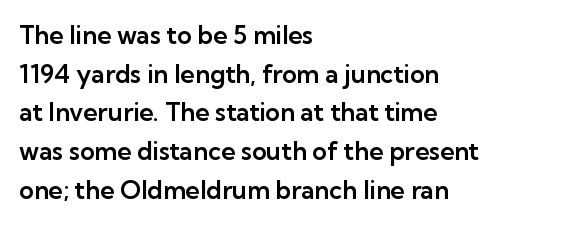
{"italic": "no", "underline": "no", "align": "left", "line_spacing": "normal", "line_spacing_ratio": 1.55, "letter_spacing": "normal", "letter_spacing_em": 0.0, "glyph_px": 25}
